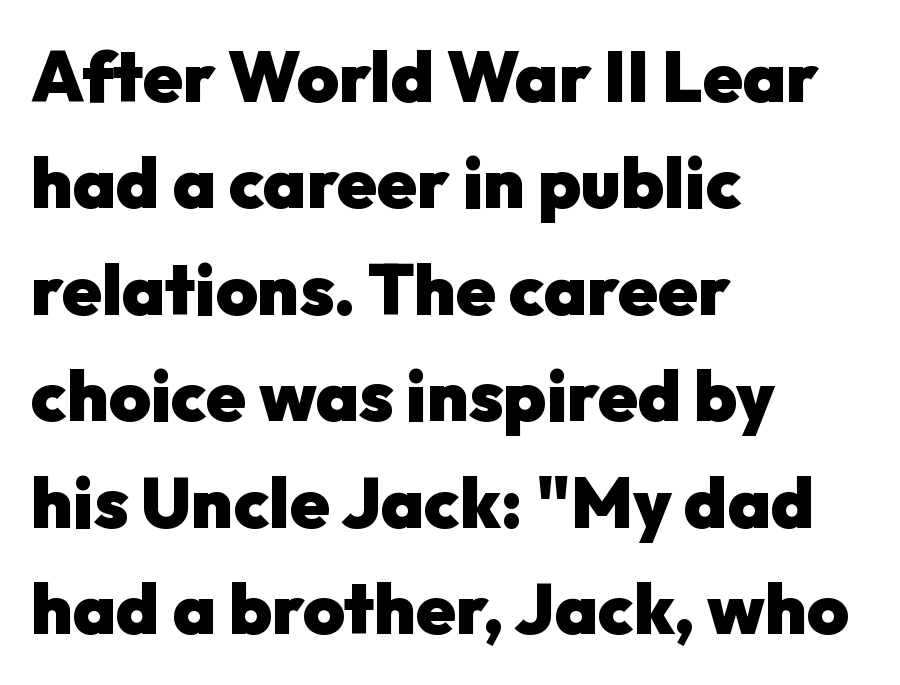
The image shows 71 px heavy sans-serif type, upright; set left-aligned, normal line spacing (1.5x), normal letter spacing, not underlined; low stroke contrast and a medium x-height.
